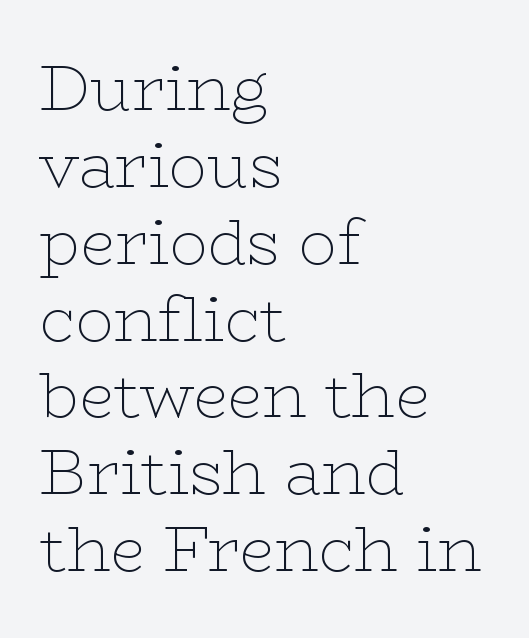
Is the type heavy? It reads as light-to-regular instead. The strip under each line holds only bare page. Looks like regular typesetting: each glyph gets only the width it needs. If you drew a ruler down the left edge, every line would touch it. The passage shown has conventional tracking throughout.
